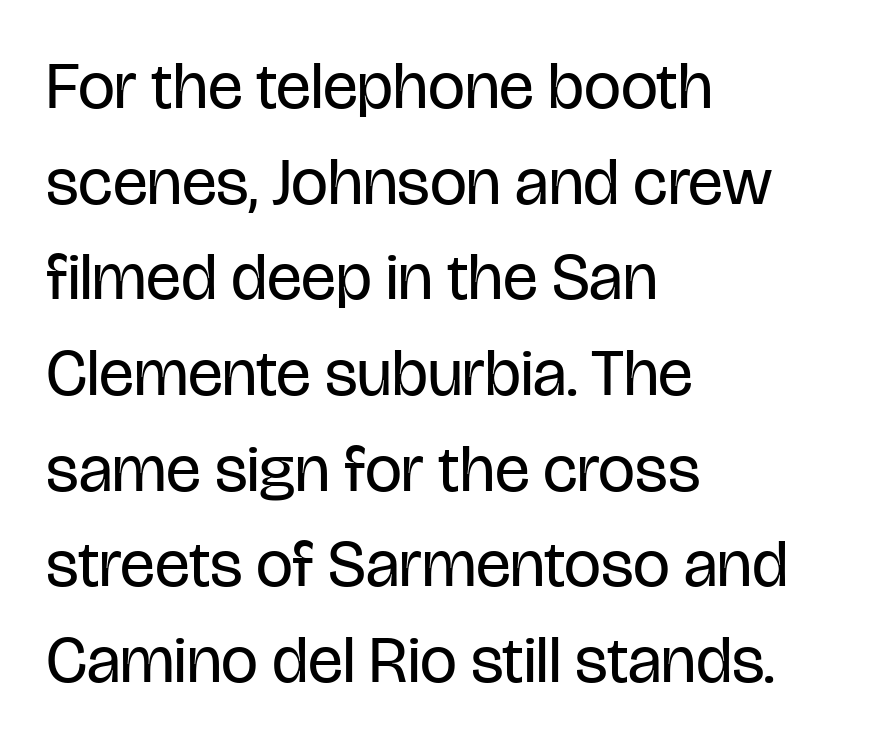
Q: Is the text bold? A: No.
Q: Is the text italic (slanted)? A: No, it is upright.
Q: Is the typeface a serif or a sans-serif typeface? A: Sans-serif.
Q: Is the text underlined? A: No.
Q: How is the paragraph aligned? A: Left-aligned.
Q: Is the spacing between letters normal or unusually wide? A: Normal.
Q: Is the spacing between lines tight, normal or loose? A: Normal.
Q: Width (condensed, normal, or wide)? A: Condensed.
Q: Stroke contrast? A: Low.
Q: x-height? A: Large.
Q: Monospaced? A: No.
